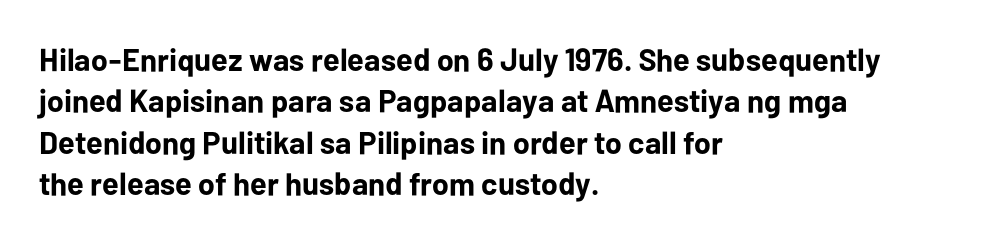
The image shows 32 px bold sans-serif type, upright; set left-aligned, normal line spacing (1.29x), normal letter spacing, not underlined; low stroke contrast and a medium x-height.
